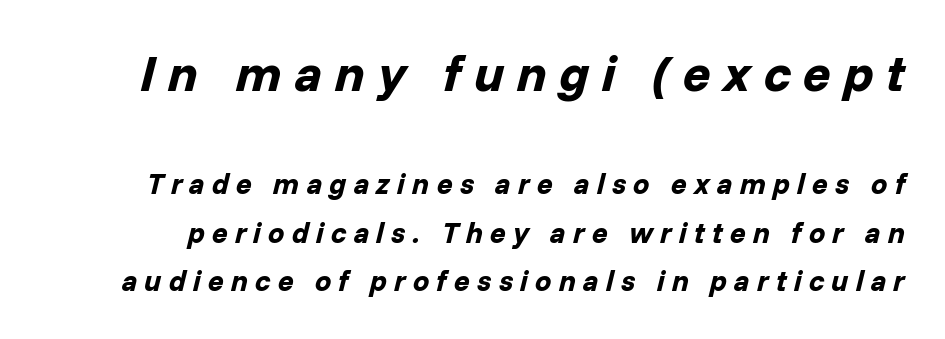
Q: Is the text bold? A: Yes.
Q: Is the text italic (slanted)? A: Yes, it leans right by about 14 degrees.
Q: Is the text underlined? A: No.
Q: Is the spacing between letters normal or unusually wide? A: Unusually wide.
Q: Is the spacing between lines tight, normal or loose? A: Normal.
Q: Which block of text is set in a larger size, the first (top) or the second (bottom)? A: The first (top) one.
Q: Width (condensed, normal, or wide)? A: Normal.
Q: Stroke contrast? A: Low.
Q: x-height? A: Medium.
Q: Monospaced? A: No.
